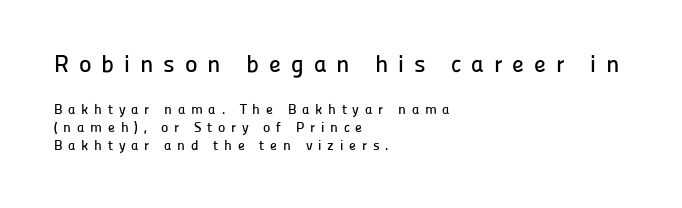
Is there any slant? The stems are plumb. A normal amount of white space separates one row of letters from the next. Block one is the big one; block two sits smaller underneath. Each row of text sits above clean, open space. The face used here is rendered with a markedly widened letterfit.
